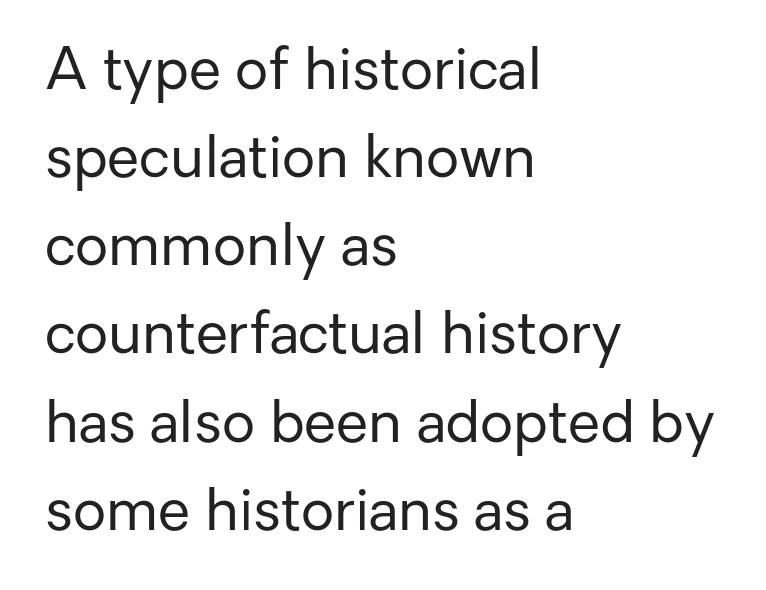
{"serif": "no", "italic": "no", "bold": "no", "weight": "regular", "width": "normal", "stroke_contrast": "low", "x_height": "medium", "monospaced": "no", "underline": "no", "align": "left", "line_spacing": "normal", "line_spacing_ratio": 1.52, "letter_spacing": "normal", "letter_spacing_em": 0.0, "glyph_px": 58}
